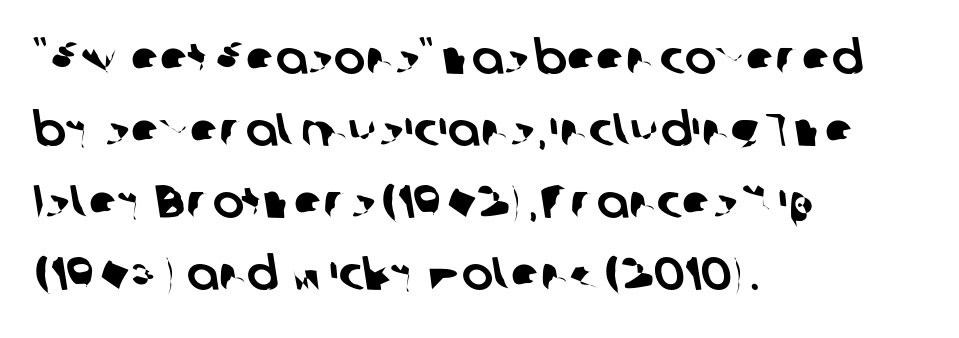
The image shows 47 px sans-serif type; set left-aligned, normal line spacing (1.53x), normal letter spacing, not underlined; low stroke contrast and a medium x-height.
